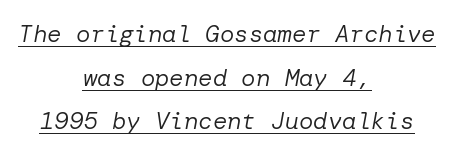
The image shows 24 px text type, italic (leaning right); set centered, line spacing 1.82x, normal letter spacing, underlined.
